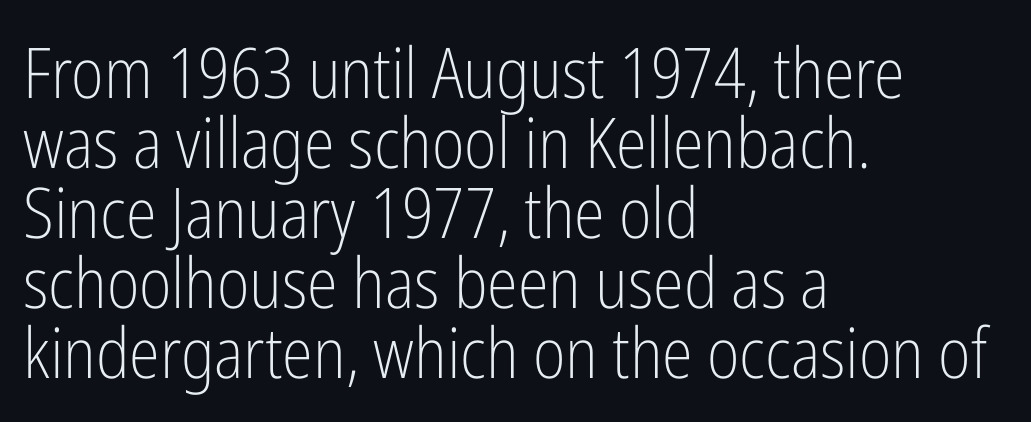
Each word holds together tightly as a unit, with standard inter-letter gaps. No italicization has been applied; the sample stays upright. You could not count columns in this text — the font is proportionally spaced. The typeface has the unassuming heft of standard copy or less.
